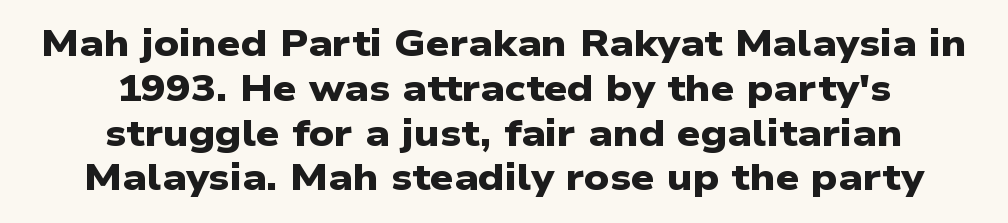
The image shows 37 px heavy, wide sans-serif type; set centered, line spacing 1.21x, normal letter spacing, not underlined; low stroke contrast and a medium x-height.
